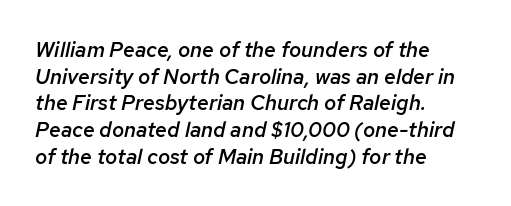
A student would call this left alignment; a typographer would say flush left, rag right. Tall strokes in this sample are angled rather than plumb. Glyph-to-glyph distance matches everyday printed text. Underlining? Definitely not there. Emphasis by weight is partial: semibold. A normal amount of white space separates one row of letters from the next.
